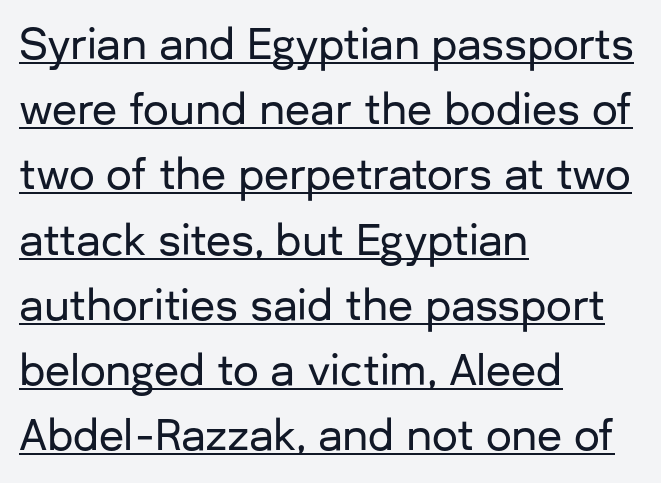
The rendering uses the underline text-decoration. These lines are rendered in a variable-pitch font. Alignment: flush left. No feet cap the strokes, marking this as sans-serif type. The passage shown stacks its lines at a standard gap.
